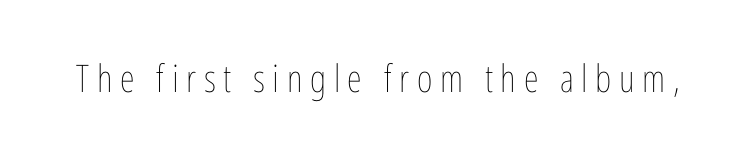
The image shows 38 px thin, condensed type, upright; set unusually wide letter spacing (+0.2 em), not underlined; low stroke contrast and a medium x-height.
